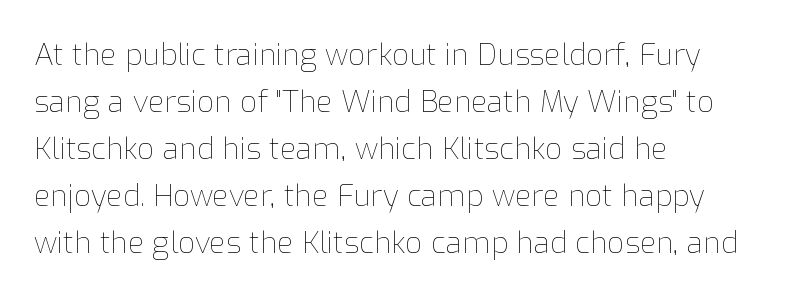
Q: Is the text bold? A: No.
Q: Is the text italic (slanted)? A: No, it is upright.
Q: Is the text underlined? A: No.
Q: How is the paragraph aligned? A: Left-aligned.
Q: Is the spacing between letters normal or unusually wide? A: Normal.
Q: Is the spacing between lines tight, normal or loose? A: Normal.
Q: Width (condensed, normal, or wide)? A: Normal.
Q: Stroke contrast? A: Low.
Q: x-height? A: Medium.
Q: Monospaced? A: No.
